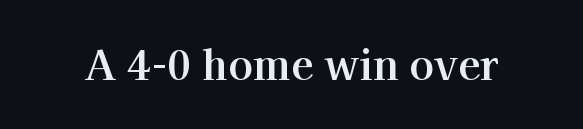
{"serif": "yes", "italic": "no", "width": "normal", "stroke_contrast": "high", "x_height": "medium", "monospaced": "no", "underline": "no", "letter_spacing": "normal", "letter_spacing_em": 0.0, "glyph_px": 41}
